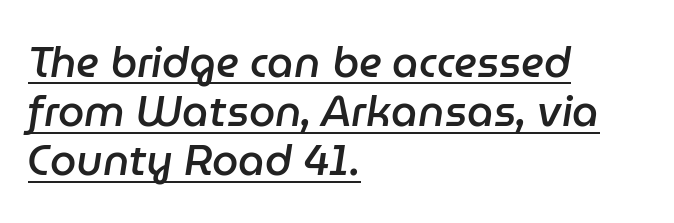
{"italic": "yes", "lean": "right", "slant_degrees": 9, "bold": "semi", "weight": "semibold", "width": "normal", "stroke_contrast": "low", "x_height": "medium", "monospaced": "no", "underline": "yes", "align": "left", "line_spacing_ratio": 1.17, "letter_spacing": "normal", "letter_spacing_em": 0.0, "glyph_px": 42}
